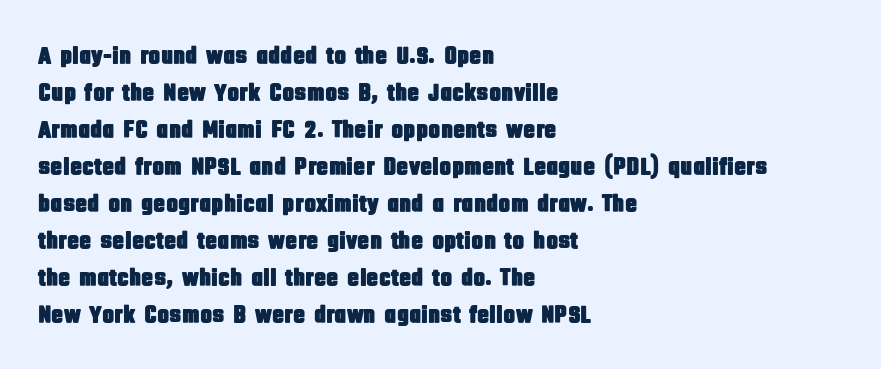
Q: Is the text italic (slanted)? A: No, it is upright.
Q: Is the text underlined? A: No.
Q: How is the paragraph aligned? A: Left-aligned.
Q: Is the spacing between letters normal or unusually wide? A: Normal.
Q: Is the spacing between lines tight, normal or loose? A: Normal.
